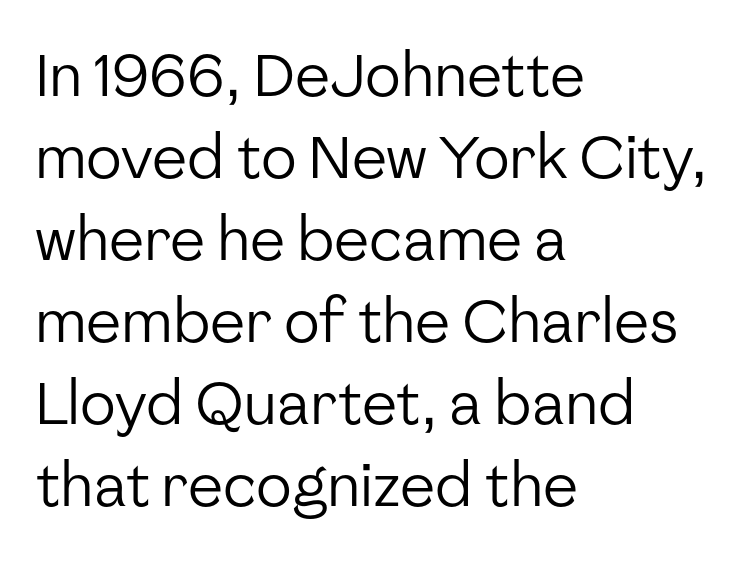
The image shows 59 px regular-weight sans-serif type, upright; set left-aligned, normal line spacing (1.39x), normal letter spacing, not underlined; low stroke contrast and a medium x-height.
